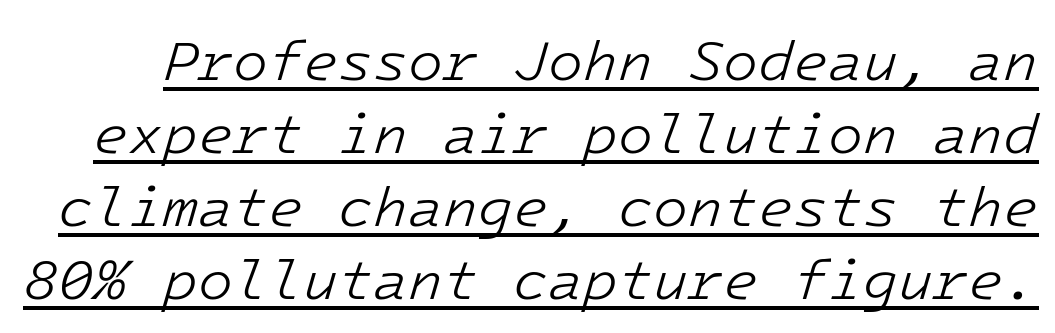
Q: Is the text bold? A: No.
Q: Is the text italic (slanted)? A: Yes, it leans right by about 16 degrees.
Q: Is the text underlined? A: Yes.
Q: Is the spacing between letters normal or unusually wide? A: Normal.
Q: Is the spacing between lines tight, normal or loose? A: Normal.
Q: Width (condensed, normal, or wide)? A: Normal.
Q: Stroke contrast? A: Low.
Q: x-height? A: Medium.
